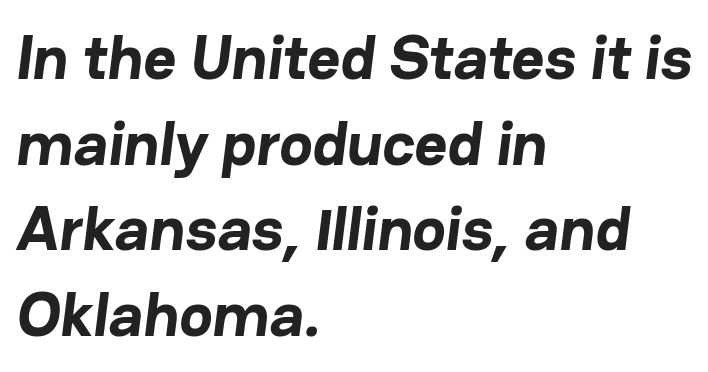
{"serif": "no", "bold": "yes", "weight": "bold", "width": "normal", "stroke_contrast": "low", "x_height": "medium", "monospaced": "no", "underline": "no", "align": "left", "line_spacing": "normal", "line_spacing_ratio": 1.36, "letter_spacing": "normal", "letter_spacing_em": 0.0, "glyph_px": 63}
